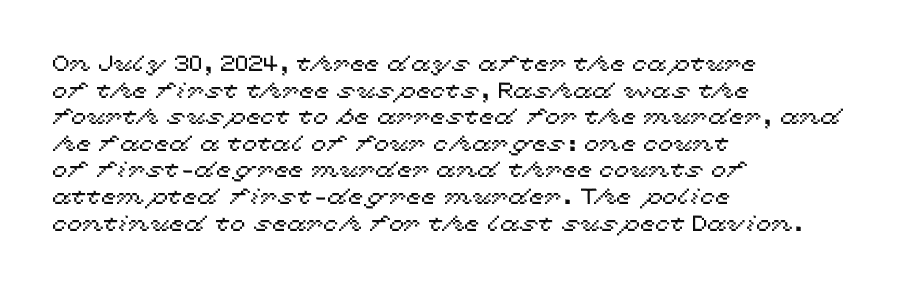
A student would call this left alignment; a typographer would say flush left, rag right. Nobody touched the tracking dial on this one. Descenders are the only things crossing below the line.
